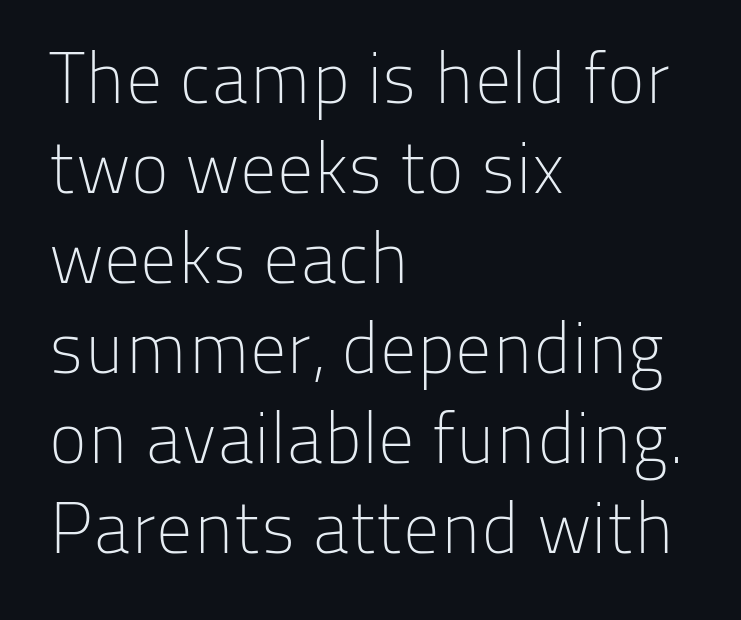
{"serif": "no", "italic": "no", "bold": "no", "weight": "light", "width": "normal", "stroke_contrast": "low", "x_height": "medium", "monospaced": "no", "underline": "no", "align": "left", "line_spacing": "normal", "line_spacing_ratio": 1.25, "letter_spacing": "normal", "letter_spacing_em": 0.0, "glyph_px": 72}
